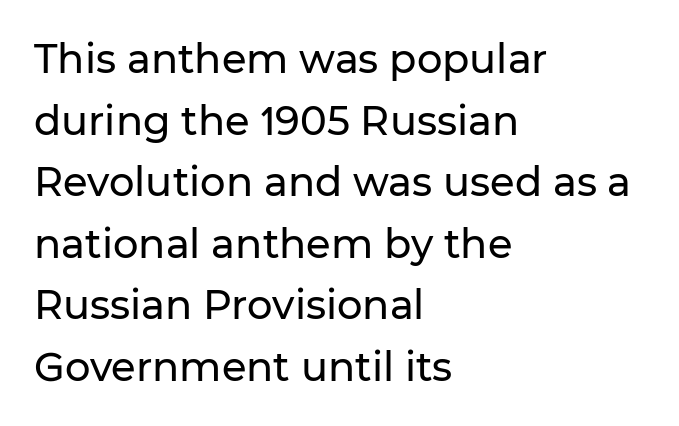
Q: Is the text italic (slanted)? A: No, it is upright.
Q: Is the typeface a serif or a sans-serif typeface? A: Sans-serif.
Q: Is the text underlined? A: No.
Q: How is the paragraph aligned? A: Left-aligned.
Q: Is the spacing between letters normal or unusually wide? A: Normal.
Q: Is the spacing between lines tight, normal or loose? A: Normal.
Q: Width (condensed, normal, or wide)? A: Normal.
Q: Stroke contrast? A: Low.
Q: x-height? A: Medium.
Q: Monospaced? A: No.
